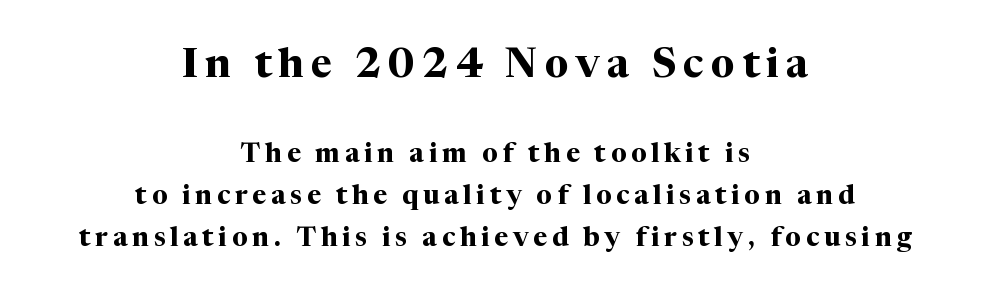
Q: Is the text bold? A: Yes.
Q: Is the text italic (slanted)? A: No, it is upright.
Q: Is the typeface a serif or a sans-serif typeface? A: Serif.
Q: Is the text underlined? A: No.
Q: How is the paragraph aligned? A: Centered.
Q: Is the spacing between lines tight, normal or loose? A: Normal.
Q: Which block of text is set in a larger size, the first (top) or the second (bottom)? A: The first (top) one.
Q: Width (condensed, normal, or wide)? A: Normal.
Q: Stroke contrast? A: Medium.
Q: x-height? A: Medium.
Q: Monospaced? A: No.
